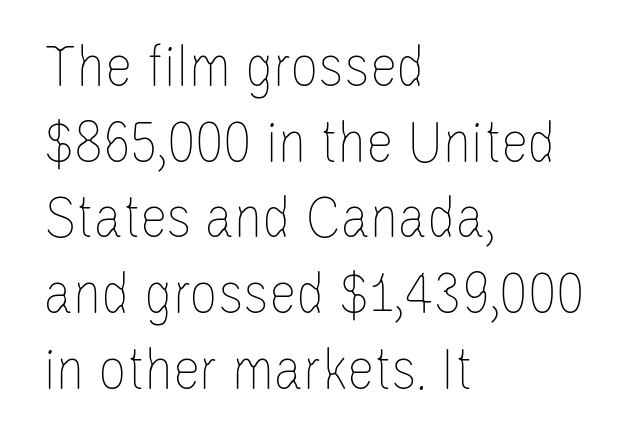
The letterforms sit shoulder to shoulder at normal distance. Short and long lines alike share a common starting point at left. Italic? Not at all — the glyphs are vertical. The passage shown is typed in a proportional face where columns would drift. The cut favours lightness, reaching ordinary text weight at its darkest.
